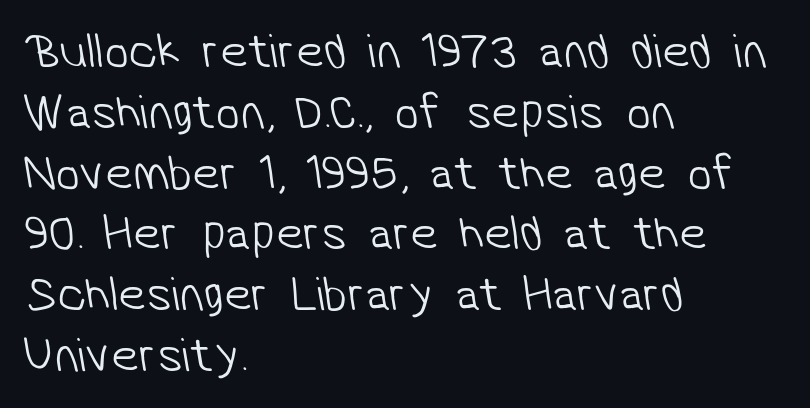
Caption: standard tracking, unaltered. Each letter's strokes conclude bluntly, with no projecting serifs. Just letters on the line, the space beneath them empty. This sample has the flowing, uneven cadence of proportional lettering.
